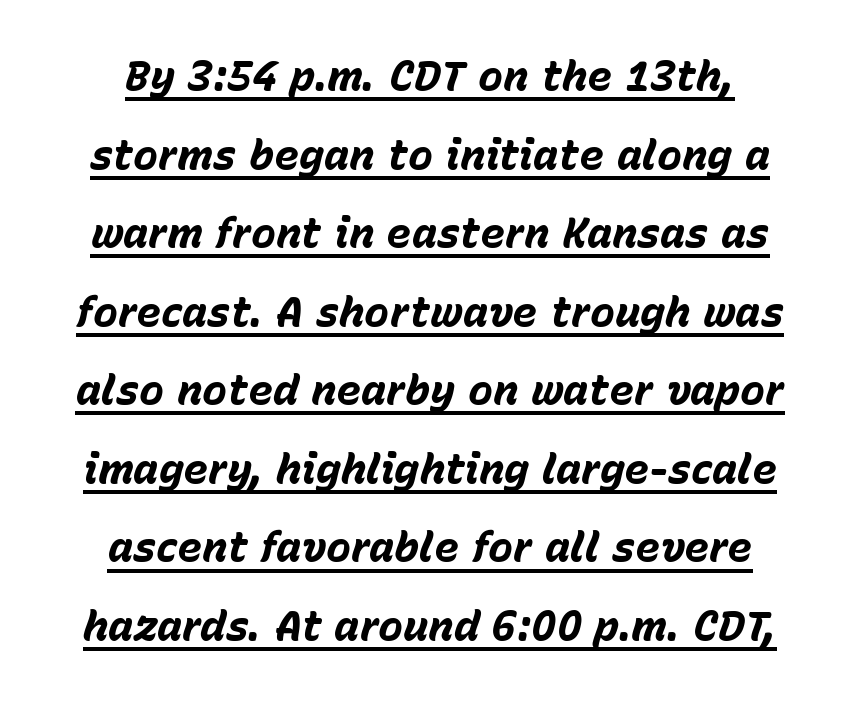
Q: Is the text bold? A: Yes.
Q: Is the text italic (slanted)? A: Yes, it leans right by about 15 degrees.
Q: Is the text underlined? A: Yes.
Q: Is the spacing between letters normal or unusually wide? A: Normal.
Q: Width (condensed, normal, or wide)? A: Normal.
Q: Stroke contrast? A: Low.
Q: x-height? A: Medium.
Q: Monospaced? A: No.
